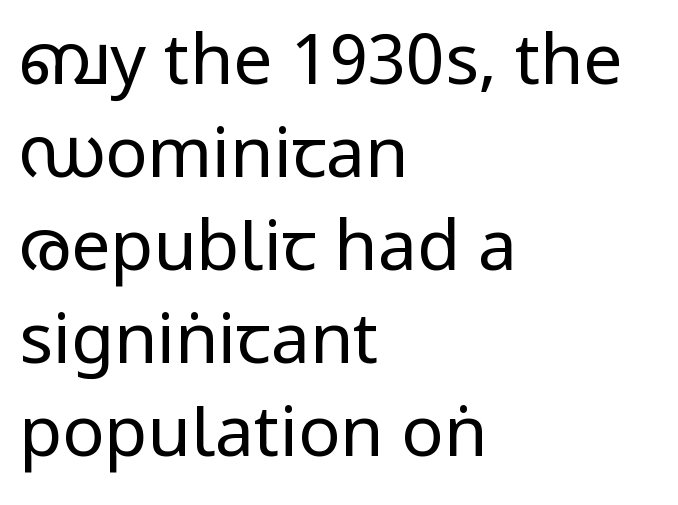
{"serif": "no", "italic": "no", "bold": "no", "weight": "regular", "width": "condensed", "stroke_contrast": "low", "x_height": "large", "monospaced": "no", "underline": "no", "align": "left", "line_spacing": "normal", "line_spacing_ratio": 1.33, "letter_spacing": "normal", "letter_spacing_em": 0.0, "glyph_px": 70}
